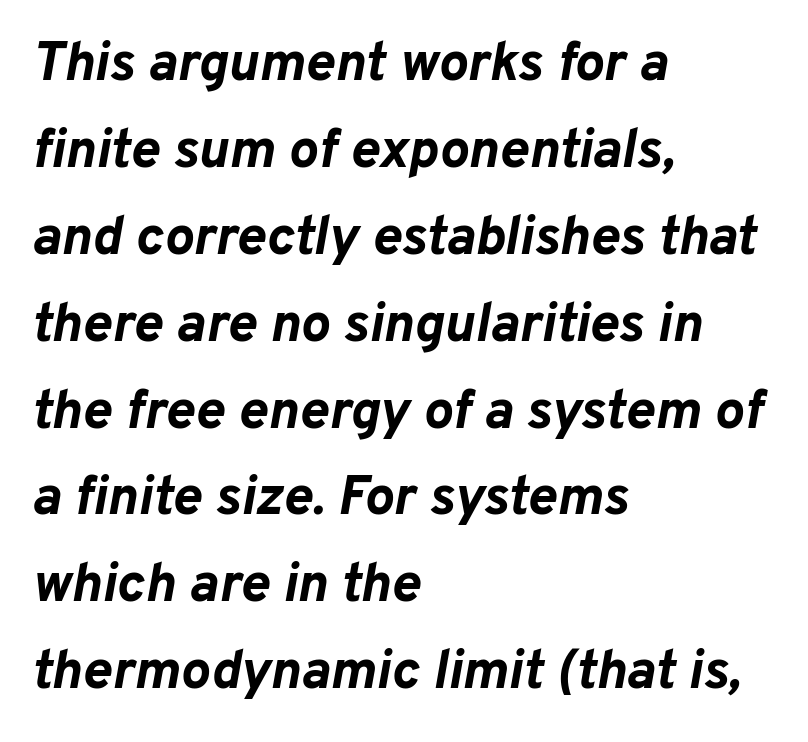
The image shows 55 px bold type, italic (leaning right); set left-aligned, normal line spacing (1.58x), normal letter spacing, not underlined; low stroke contrast and a medium x-height.
